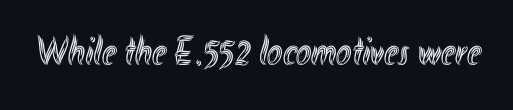
Q: Is the text italic (slanted)? A: Yes.
Q: Is the text underlined? A: No.
Q: Is the spacing between letters normal or unusually wide? A: Normal.
Q: Width (condensed, normal, or wide)? A: Condensed.
Q: x-height? A: Small.
Q: Monospaced? A: No.
